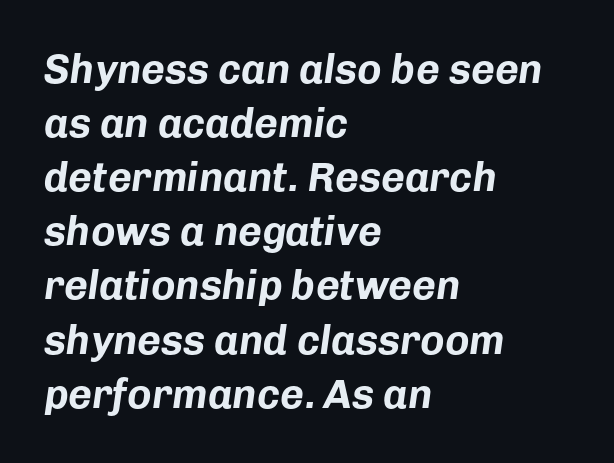
Q: Is the text bold? A: Yes.
Q: Is the text italic (slanted)? A: Yes, it leans right by about 8 degrees.
Q: Is the text underlined? A: No.
Q: How is the paragraph aligned? A: Left-aligned.
Q: Is the spacing between letters normal or unusually wide? A: Normal.
Q: Is the spacing between lines tight, normal or loose? A: Normal.
Q: Width (condensed, normal, or wide)? A: Normal.
Q: Stroke contrast? A: Low.
Q: x-height? A: Medium.
Q: Monospaced? A: No.
